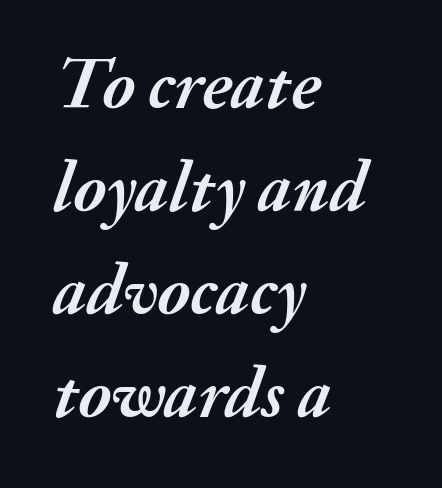
{"italic": "yes", "lean": "right", "slant_degrees": 20, "bold": "yes", "weight": "semibold", "width": "normal", "stroke_contrast": "medium", "x_height": "small", "monospaced": "no", "underline": "no", "align": "left", "line_spacing": "normal", "line_spacing_ratio": 1.43, "letter_spacing": "normal", "letter_spacing_em": 0.0, "glyph_px": 72}
